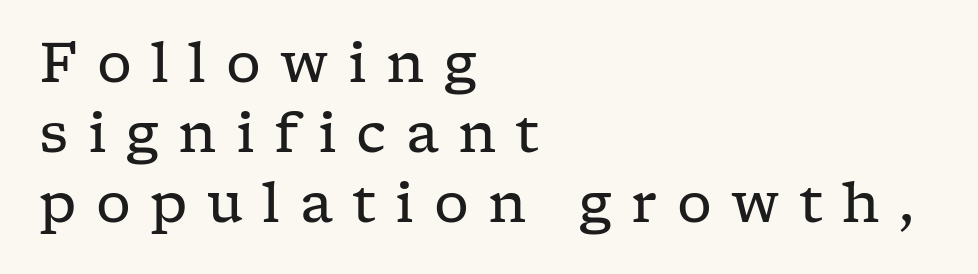
Q: Is the text bold? A: No.
Q: Is the text italic (slanted)? A: No, it is upright.
Q: Is the typeface a serif or a sans-serif typeface? A: Serif.
Q: Is the text underlined? A: No.
Q: How is the paragraph aligned? A: Left-aligned.
Q: Is the spacing between letters normal or unusually wide? A: Unusually wide.
Q: Is the spacing between lines tight, normal or loose? A: Normal.
Q: Width (condensed, normal, or wide)? A: Wide.
Q: Stroke contrast? A: Low.
Q: x-height? A: Medium.
Q: Monospaced? A: No.
